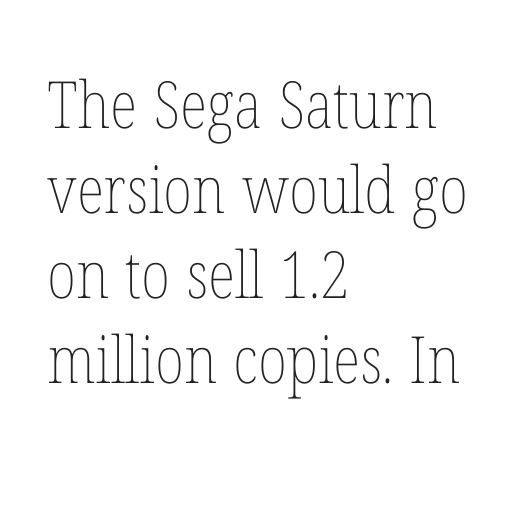
The lines are quadded left. The axis of the letterforms is exactly vertical. Words float on clear page, feet unadorned. Each new line begins a customary step beneath the previous one. Glyph-to-glyph distance matches everyday printed text. Each letter keeps its own natural width here, so spacing adapts to shape.
